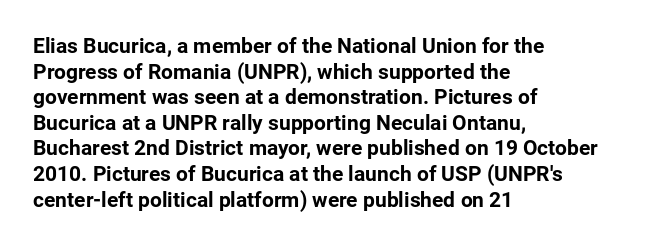
The image shows 21 px bold type, upright; set left-aligned, line spacing 1.22x, normal letter spacing, not underlined.
